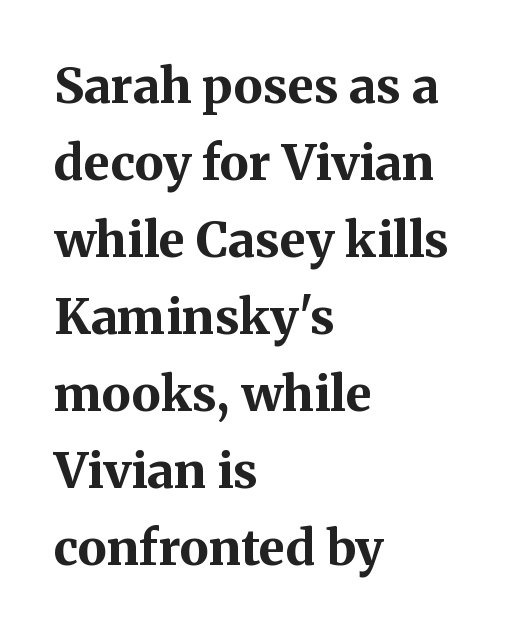
The image shows 49 px bold serif type, upright; set left-aligned, normal line spacing (1.57x), normal letter spacing, not underlined; medium stroke contrast and a medium x-height.
